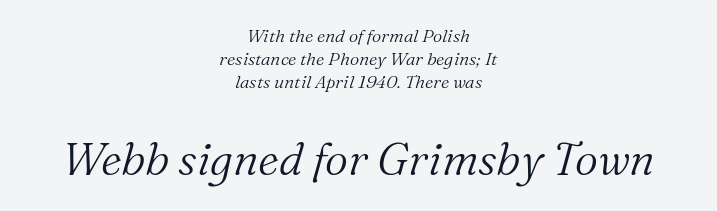
Q: Is the text bold? A: No.
Q: Is the text italic (slanted)? A: Yes, it leans right by about 16 degrees.
Q: Is the typeface a serif or a sans-serif typeface? A: Serif.
Q: Is the text underlined? A: No.
Q: How is the paragraph aligned? A: Centered.
Q: Is the spacing between letters normal or unusually wide? A: Normal.
Q: Is the spacing between lines tight, normal or loose? A: Normal.
Q: Which block of text is set in a larger size, the first (top) or the second (bottom)? A: The second (bottom) one.
Q: Width (condensed, normal, or wide)? A: Normal.
Q: Stroke contrast? A: Medium.
Q: x-height? A: Medium.
Q: Monospaced? A: No.
